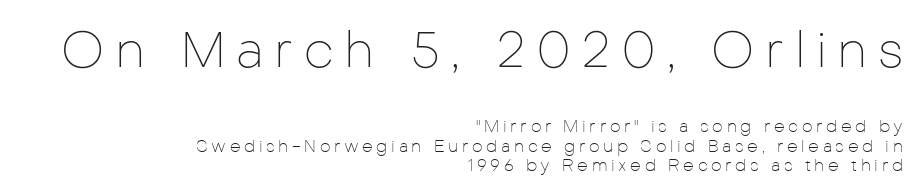
The passage shown stacks its lines with hardly any gap. Descender tails drop into unmarked territory. Is this a fixed-width face? No — the glyphs have proportional, varying widths. The gaps between neighbouring characters are conspicuously large. When letters stand straight like this, we call the style roman or upright. The passage shown is typeset with a sans-serif family.
